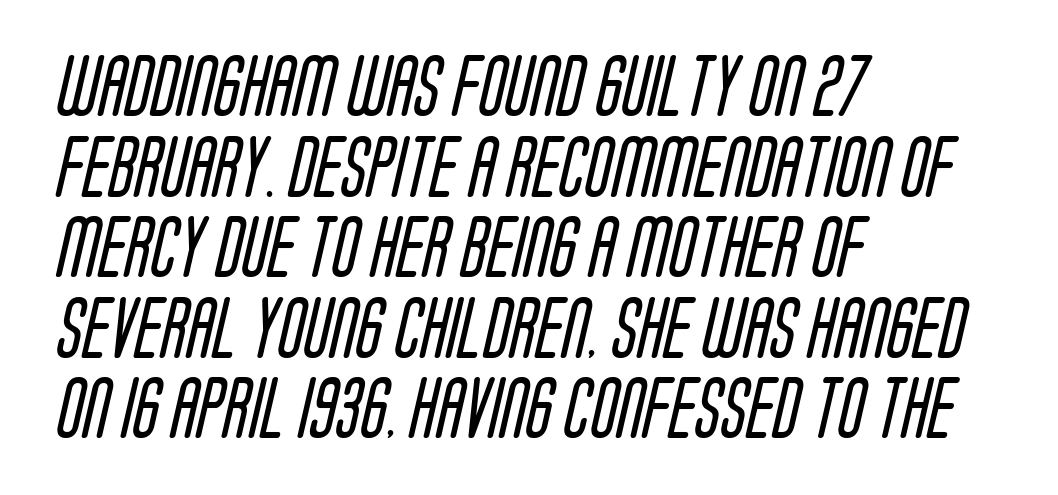
The image shows 61 px regular-weight, condensed sans-serif type; set left-aligned, normal line spacing (1.32x), normal letter spacing, not underlined; low stroke contrast and a large x-height.
